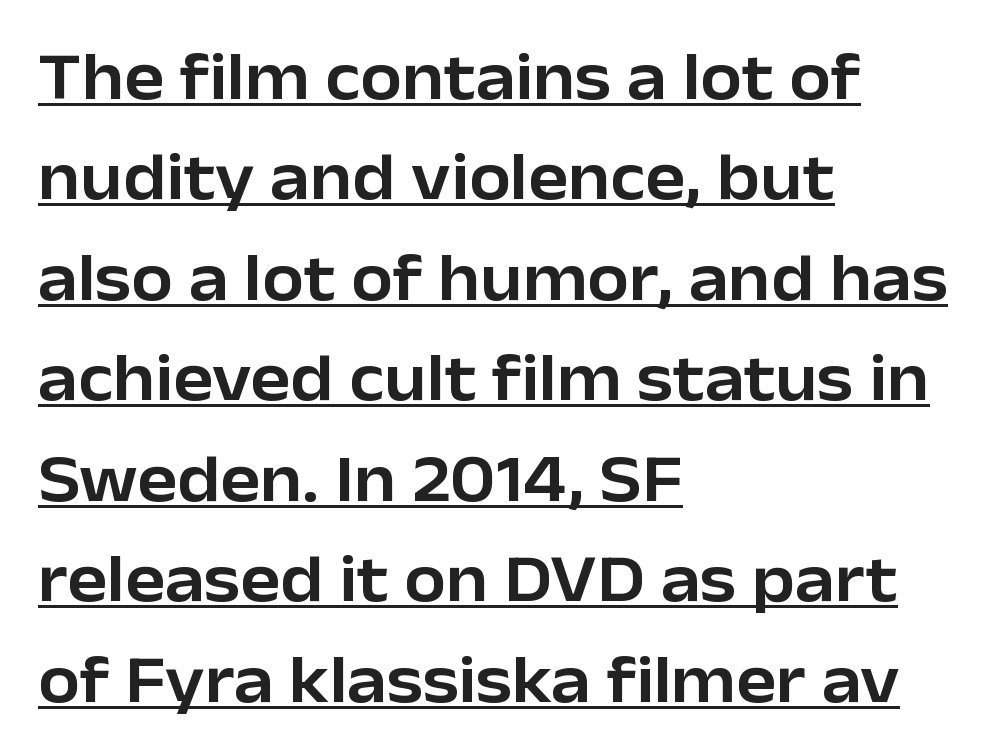
The line-height multiplier appears to be the usual default. This is sans-serif lettering, the kind often seen on screens and signage. The text block is weighted toward the left margin, trailing off unevenly rightward. Tracking here is standard; glyphs follow each other at the usual distance.
